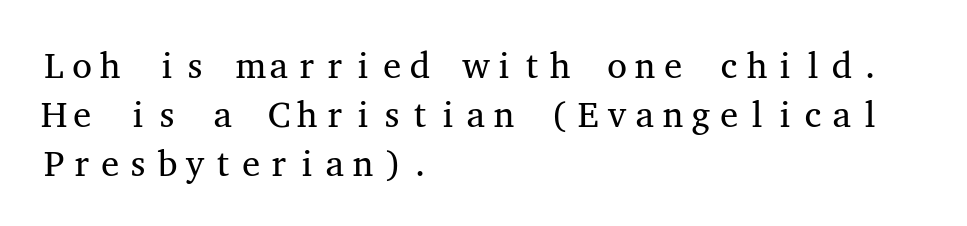
Every character here occupies the same horizontal width, giving the sample a typewriter-like rhythm. Each row of text sits above clean, open space. Caption: face not bold, strokes unweighted. Tracking here is standard; glyphs follow each other at the usual distance. Examine the stroke ends and you'll spot serifs. Style check: upright.
